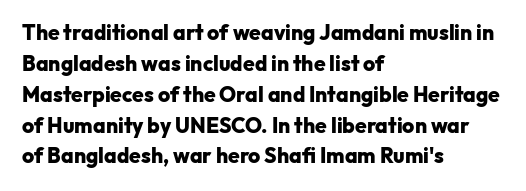
Posture: vertical. A classic flush-left, rag-right setting is used for this passage. Horizontal bands of white between lines are of average thickness. Each word holds together tightly as a unit, with standard inter-letter gaps. The font is running at its bold setting.
